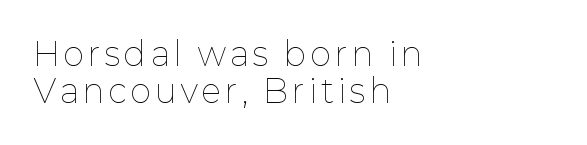
The image shows 32 px thin type, upright; set left-aligned, line spacing 1.16x, not underlined; low stroke contrast and a medium x-height.
